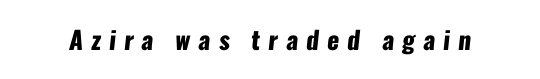
Q: Is the text bold? A: Yes.
Q: Is the text underlined? A: No.
Q: Is the spacing between letters normal or unusually wide? A: Unusually wide.
